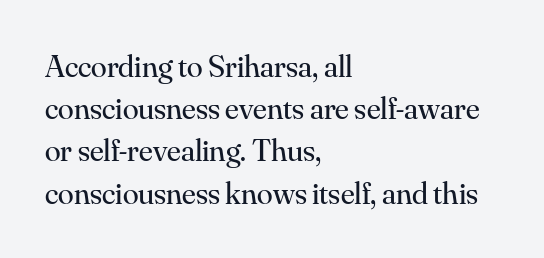
Q: Is the text bold? A: No.
Q: Is the text italic (slanted)? A: No, it is upright.
Q: Is the typeface a serif or a sans-serif typeface? A: Serif.
Q: Is the text underlined? A: No.
Q: How is the paragraph aligned? A: Left-aligned.
Q: Is the spacing between letters normal or unusually wide? A: Normal.
Q: Is the spacing between lines tight, normal or loose? A: Normal.
Q: Width (condensed, normal, or wide)? A: Normal.
Q: Stroke contrast? A: Medium.
Q: x-height? A: Small.
Q: Monospaced? A: No.
